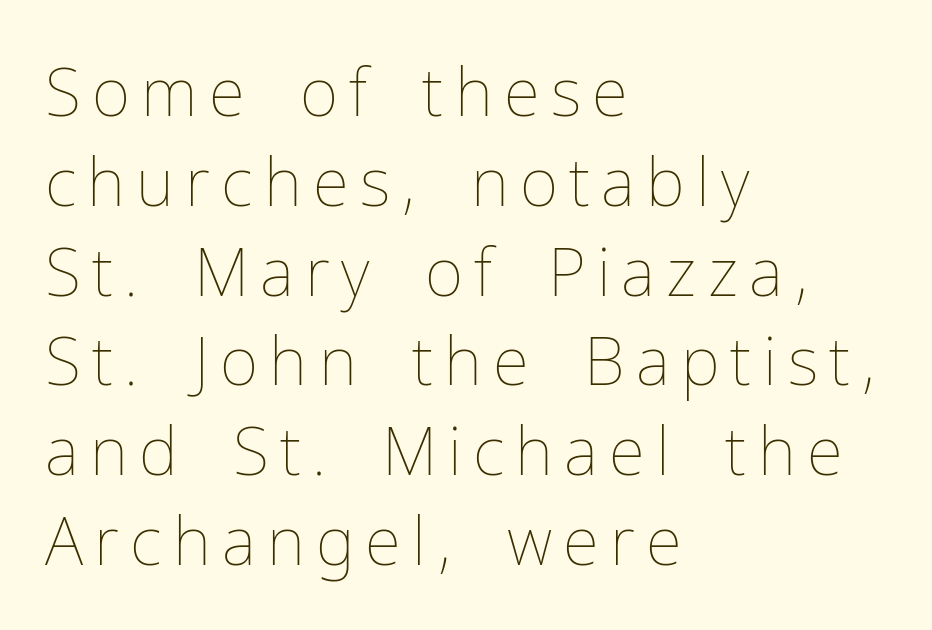
Q: Is the text bold? A: No.
Q: Is the text italic (slanted)? A: No, it is upright.
Q: Is the text underlined? A: No.
Q: How is the paragraph aligned? A: Left-aligned.
Q: Is the spacing between lines tight, normal or loose? A: Normal.
Q: Width (condensed, normal, or wide)? A: Normal.
Q: Stroke contrast? A: Low.
Q: x-height? A: Medium.
Q: Monospaced? A: No.
